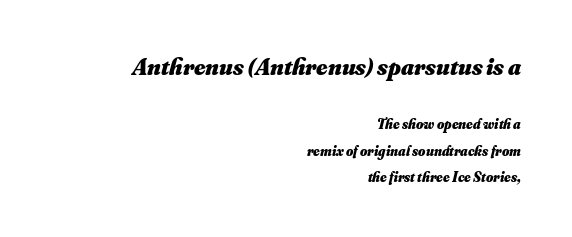
{"bold": "yes", "underline": "no", "align": "right", "line_spacing_ratio": 1.88, "letter_spacing": "normal", "letter_spacing_em": 0.0, "larger_block": "first", "size_ratio": 1.71, "glyph_px": 24}
